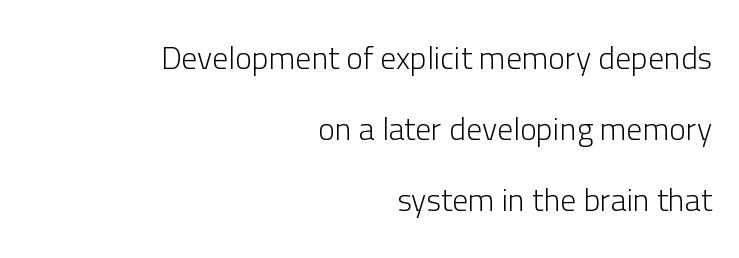
This sample uses an upright cut, with every glyph sitting square on the baseline. The typeface chosen for these lines omits serifs. Compared with typical body copy, the letter spacing here is the same. This block would shrink considerably if given ordinary leading; it's expanded now. Do the characters align in a grid? No, the font is proportional.
